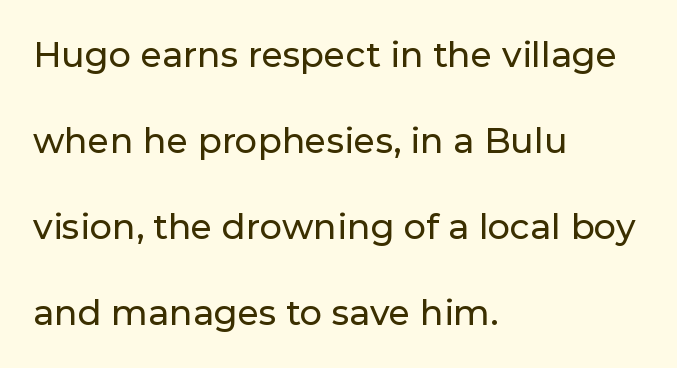
Q: Is the text italic (slanted)? A: No, it is upright.
Q: Is the typeface a serif or a sans-serif typeface? A: Sans-serif.
Q: Is the text underlined? A: No.
Q: How is the paragraph aligned? A: Left-aligned.
Q: Is the spacing between letters normal or unusually wide? A: Normal.
Q: Is the spacing between lines tight, normal or loose? A: Loose.
Q: Width (condensed, normal, or wide)? A: Normal.
Q: Stroke contrast? A: Low.
Q: x-height? A: Medium.
Q: Monospaced? A: No.
